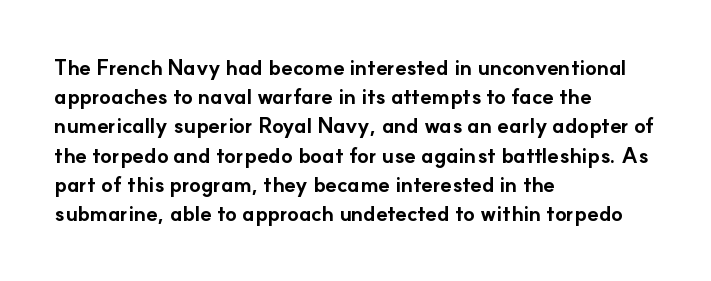
{"italic": "no", "bold": "yes", "underline": "no", "align": "left", "line_spacing": "normal", "line_spacing_ratio": 1.39, "letter_spacing": "normal", "letter_spacing_em": 0.0, "glyph_px": 21}
